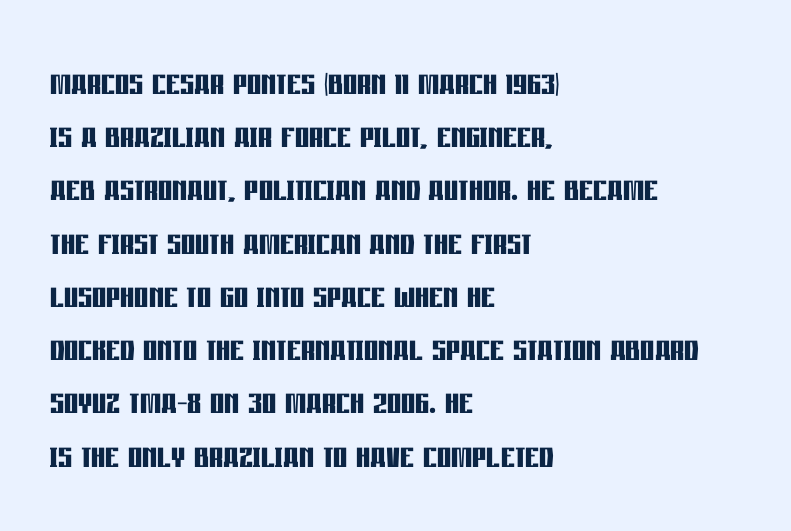
Q: Is the text bold? A: Yes.
Q: Is the text italic (slanted)? A: No, it is upright.
Q: Is the typeface a serif or a sans-serif typeface? A: Sans-serif.
Q: Is the text underlined? A: No.
Q: How is the paragraph aligned? A: Left-aligned.
Q: Is the spacing between letters normal or unusually wide? A: Normal.
Q: Width (condensed, normal, or wide)? A: Condensed.
Q: Stroke contrast? A: Low.
Q: x-height? A: Large.
Q: Monospaced? A: No.
